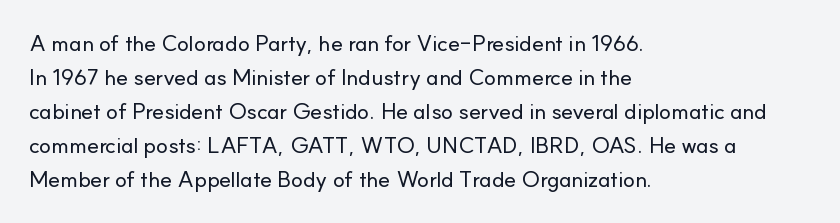
The image shows 22 px text type, upright; set left-aligned, normal line spacing (1.55x), normal letter spacing, not underlined.
